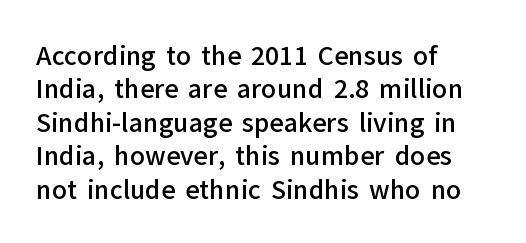
Q: Is the text bold? A: Semi-bold.
Q: Is the text italic (slanted)? A: No, it is upright.
Q: Is the text underlined? A: No.
Q: How is the paragraph aligned? A: Left-aligned.
Q: Is the spacing between letters normal or unusually wide? A: Normal.
Q: Is the spacing between lines tight, normal or loose? A: Normal.
